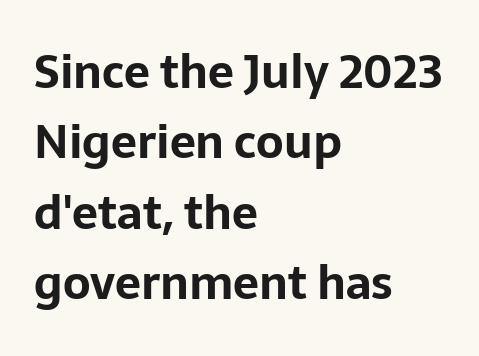
What stands out about the letter spacing? Nothing — it is the standard amount. Notice how thick the strokes are: this is what a full bold looks like. Designer's note — italics off, roman on. Each row of text sits above clean, open space.
